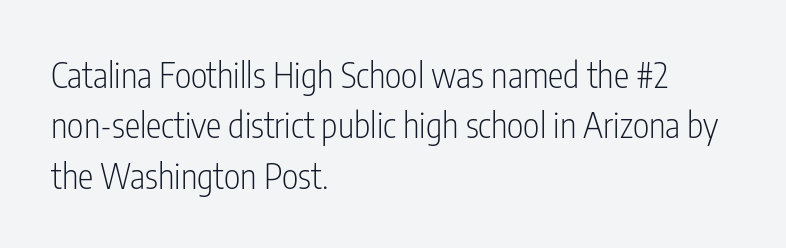
{"serif": "no", "italic": "no", "bold": "no", "weight": "light", "width": "condensed", "stroke_contrast": "low", "x_height": "medium", "monospaced": "no", "underline": "no", "align": "left", "line_spacing": "normal", "line_spacing_ratio": 1.44, "letter_spacing": "normal", "letter_spacing_em": 0.0, "glyph_px": 35}
